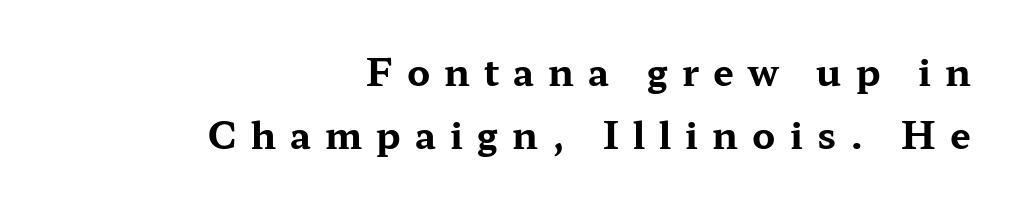
{"serif": "yes", "italic": "no", "bold": "yes", "weight": "bold", "width": "wide", "stroke_contrast": "medium", "x_height": "medium", "monospaced": "no", "underline": "no", "align": "right", "line_spacing_ratio": 1.71, "letter_spacing": "wide", "letter_spacing_em": 0.38, "glyph_px": 37}
